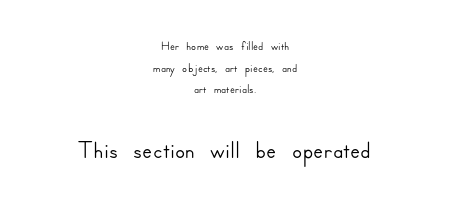
The image shows 37 px sans-serif type, upright; set centered, line spacing 1.2x, normal letter spacing, not underlined; the second (bottom) block is 2.06x larger; low stroke contrast and a small x-height.
